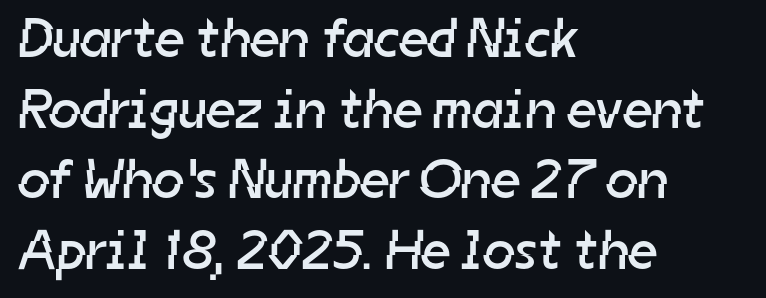
Think of a printed novel: that variable character pitch is what you see here. Does the type have serifs? No, each stem ends abruptly. The space between consecutive lines is moderate. The foot of each line stays bare and open. Leftover space on each line is placed entirely after the last word.
